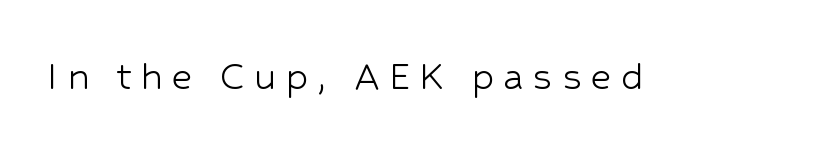
{"serif": "no", "italic": "no", "bold": "no", "weight": "light", "width": "normal", "stroke_contrast": "low", "x_height": "medium", "monospaced": "no", "underline": "no", "letter_spacing": "wide", "letter_spacing_em": 0.2, "glyph_px": 45}
